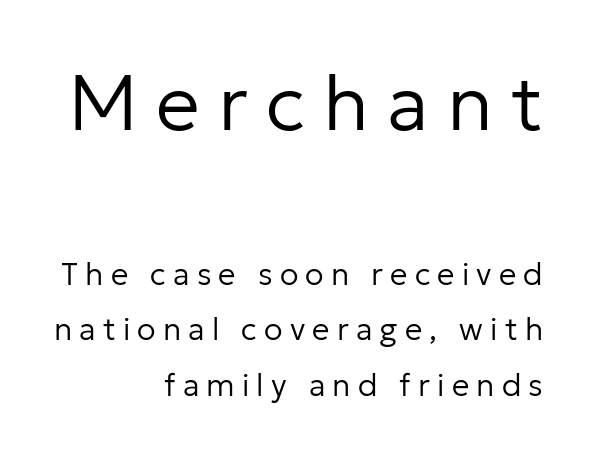
Q: Is the text bold? A: No.
Q: Is the text italic (slanted)? A: No, it is upright.
Q: Is the typeface a serif or a sans-serif typeface? A: Sans-serif.
Q: Is the text underlined? A: No.
Q: How is the paragraph aligned? A: Right-aligned.
Q: Is the spacing between letters normal or unusually wide? A: Unusually wide.
Q: Which block of text is set in a larger size, the first (top) or the second (bottom)? A: The first (top) one.
Q: Width (condensed, normal, or wide)? A: Normal.
Q: Stroke contrast? A: Low.
Q: x-height? A: Medium.
Q: Monospaced? A: No.
